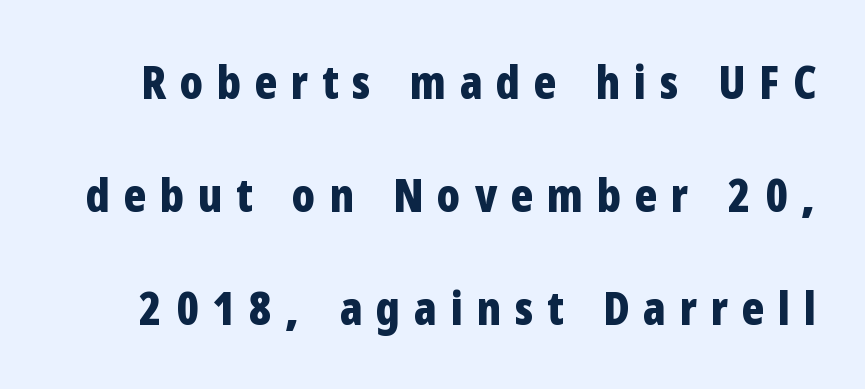
The image shows 46 px bold, condensed sans-serif type, upright; set loose line spacing (2.46x), unusually wide letter spacing (+0.3 em), not underlined; low stroke contrast and a medium x-height.
